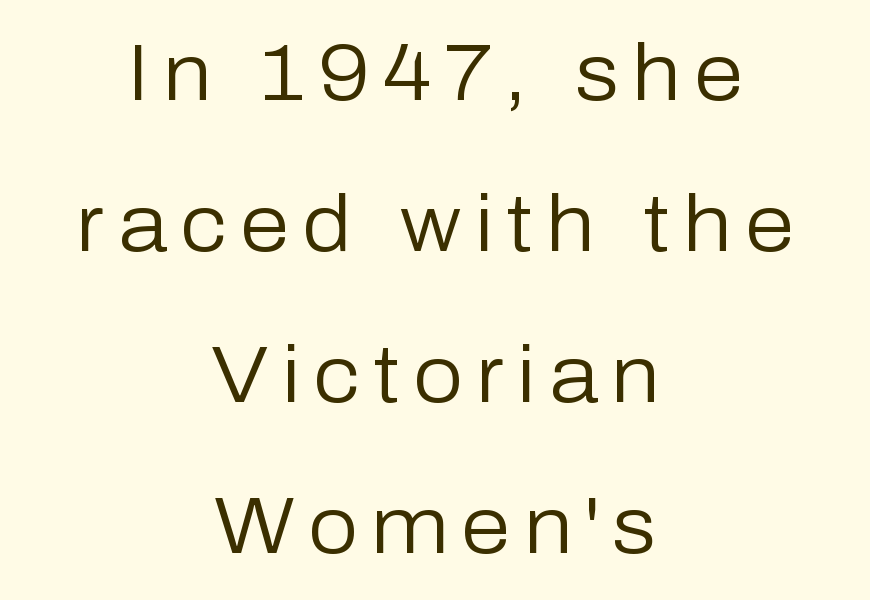
The image shows 79 px regular-weight sans-serif type, upright; set centered, loose line spacing (1.91x), not underlined; low stroke contrast and a medium x-height.
